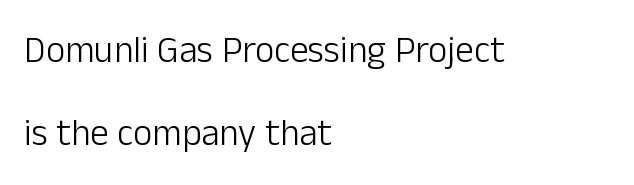
Tracking here is standard; glyphs follow each other at the usual distance. These lines stand farther apart than default settings would place them. Horizontal alignment here is leftward, the default for most running prose. The glyphs are unaccompanied by any horizontal stroke below them. Here the designer chose a conventional face with non-uniform glyph widths.
